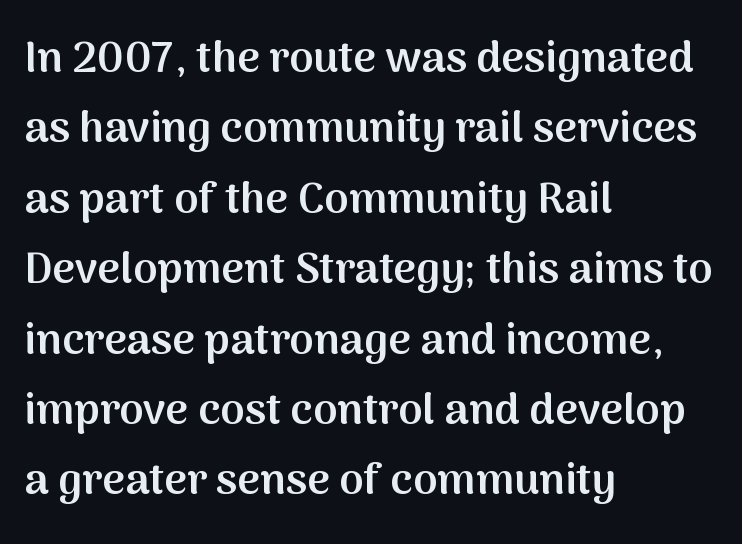
Q: Is the text bold? A: Semi-bold.
Q: Is the text italic (slanted)? A: No, it is upright.
Q: Is the typeface a serif or a sans-serif typeface? A: Sans-serif.
Q: Is the text underlined? A: No.
Q: How is the paragraph aligned? A: Left-aligned.
Q: Is the spacing between letters normal or unusually wide? A: Normal.
Q: Is the spacing between lines tight, normal or loose? A: Normal.
Q: Width (condensed, normal, or wide)? A: Normal.
Q: Stroke contrast? A: Medium.
Q: x-height? A: Medium.
Q: Monospaced? A: No.
